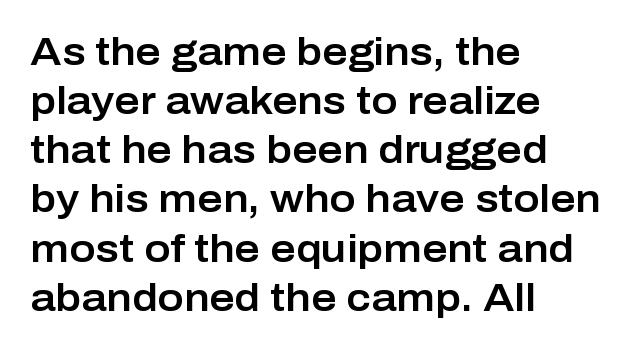
Q: Is the text italic (slanted)? A: No, it is upright.
Q: Is the typeface a serif or a sans-serif typeface? A: Sans-serif.
Q: Is the text underlined? A: No.
Q: How is the paragraph aligned? A: Left-aligned.
Q: Is the spacing between letters normal or unusually wide? A: Normal.
Q: Is the spacing between lines tight, normal or loose? A: Normal.
Q: Width (condensed, normal, or wide)? A: Normal.
Q: Stroke contrast? A: Low.
Q: x-height? A: Medium.
Q: Monospaced? A: No.
